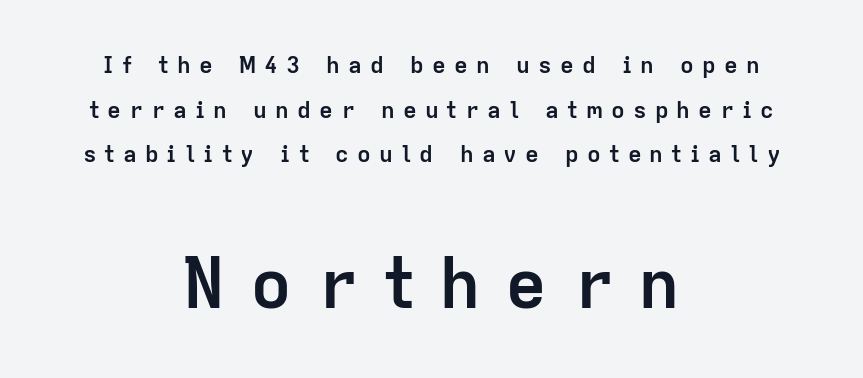
{"serif": "no", "italic": "no", "bold": "yes", "weight": "semibold", "width": "normal", "stroke_contrast": "low", "x_height": "medium", "monospaced": "no", "underline": "no", "align": "center", "line_spacing": "loose", "line_spacing_ratio": 1.94, "letter_spacing": "wide", "letter_spacing_em": 0.35, "larger_block": "second", "size_ratio": 3.04, "glyph_px": 70}
